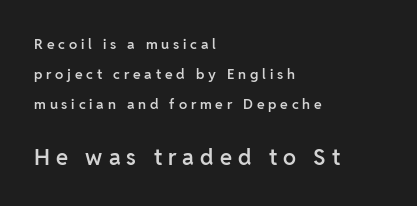
The image shows 22 px text type, upright; set left-aligned, loose line spacing (2.15x), unusually wide letter spacing (+0.27 em), not underlined; the second (bottom) block is 1.57x larger.
